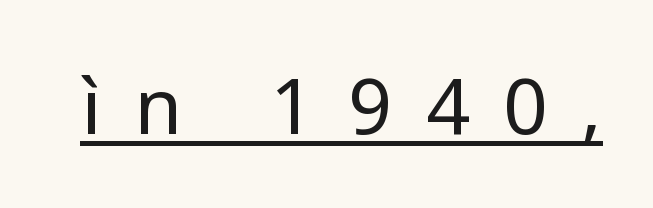
Notice how the stems are strictly vertical — no italics here. Proportional: the letters do not fall into vertical columns. In terms of letterform style, serifs are entirely absent. The type is letterspaced generously, with wide tracking.
